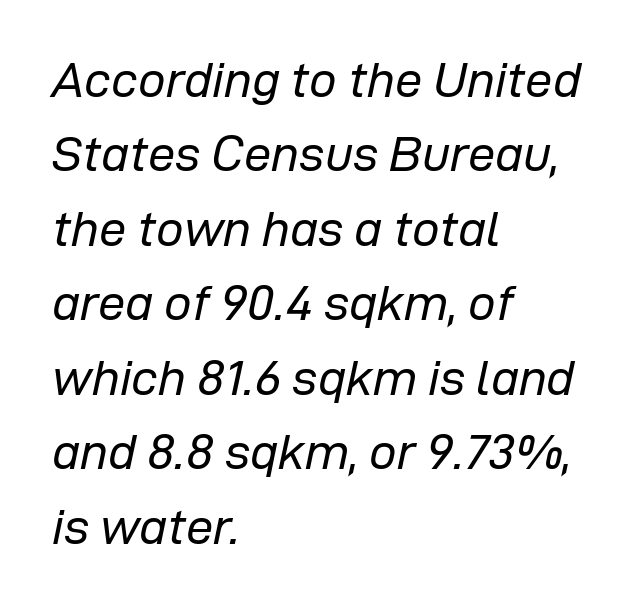
{"italic": "yes", "lean": "right", "slant_degrees": 12, "bold": "no", "weight": "regular", "width": "normal", "stroke_contrast": "low", "x_height": "medium", "monospaced": "no", "underline": "no", "align": "left", "line_spacing": "normal", "line_spacing_ratio": 1.52, "letter_spacing": "normal", "letter_spacing_em": 0.0, "glyph_px": 49}
